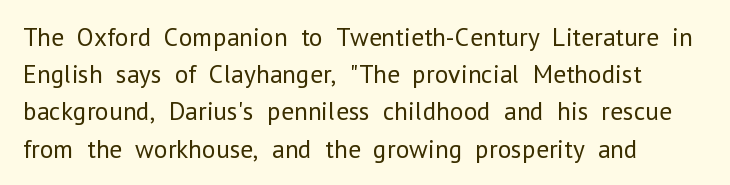
The rendering anchors every line to the left-hand side. A clean baseline with only descenders dipping below it. No chunkiness to these letters — they're not bold. Leading matches the norm, producing a regular column. Ascenders rise straight up at ninety degrees. Nobody touched the tracking dial on this one.
